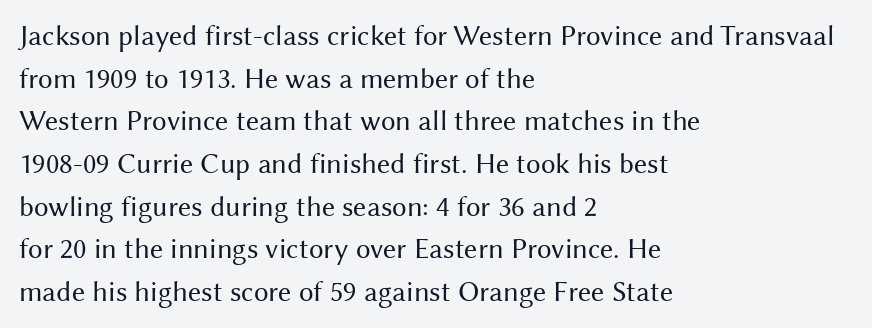
The image shows 29 px regular-weight sans-serif type, upright; set left-aligned, normal line spacing (1.47x), normal letter spacing, not underlined; medium stroke contrast and a medium x-height.
